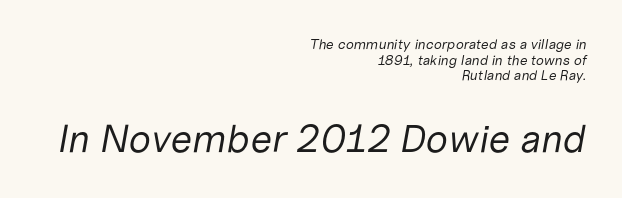
Spacing between characters is what you'd get straight out of the box. Rows of type sit shoulder to shoulder in the vertical direction. Type size steps up from the first block to the second. Note the varied advance widths — an 'i' is clearly narrower than an 'm'. The letterforms sit at book weight or below. The text block is weighted toward the right margin, trailing off unevenly leftward.
